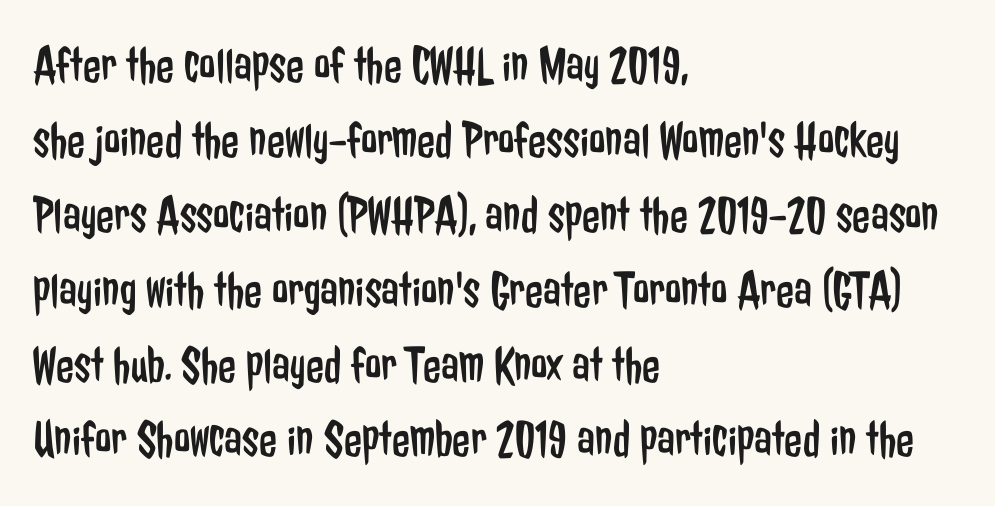
Q: Is the text bold? A: No.
Q: Is the text italic (slanted)? A: No, it is upright.
Q: Is the typeface a serif or a sans-serif typeface? A: Sans-serif.
Q: Is the text underlined? A: No.
Q: How is the paragraph aligned? A: Left-aligned.
Q: Is the spacing between letters normal or unusually wide? A: Normal.
Q: Is the spacing between lines tight, normal or loose? A: Normal.
Q: Width (condensed, normal, or wide)? A: Condensed.
Q: Stroke contrast? A: Low.
Q: x-height? A: Medium.
Q: Monospaced? A: No.
